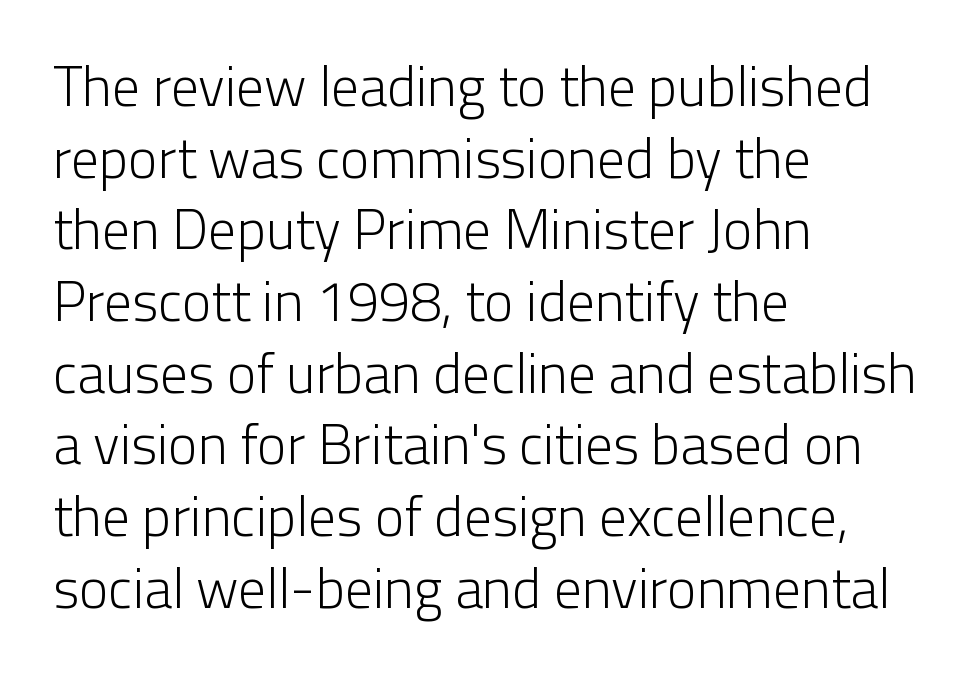
The passage shown is typed in a proportional face where columns would drift. The line-height multiplier appears to be the usual default. The cut favours lightness, reaching ordinary text weight at its darkest. The specimen omits any rule beneath the text block's lines.
